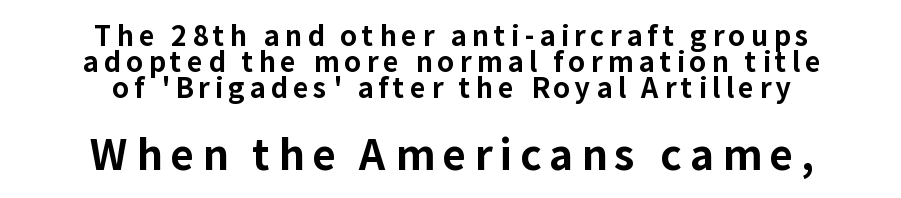
The image shows 41 px bold sans-serif type, upright; set centered, tight line spacing (0.97x), not underlined; the second (bottom) block is 1.52x larger; low stroke contrast and a medium x-height.
